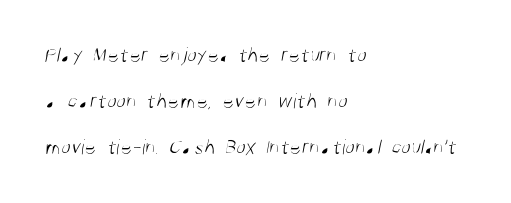
{"bold": "no", "underline": "no", "align": "left", "line_spacing": "loose", "line_spacing_ratio": 2.09, "letter_spacing": "normal", "letter_spacing_em": 0.0, "glyph_px": 22}
